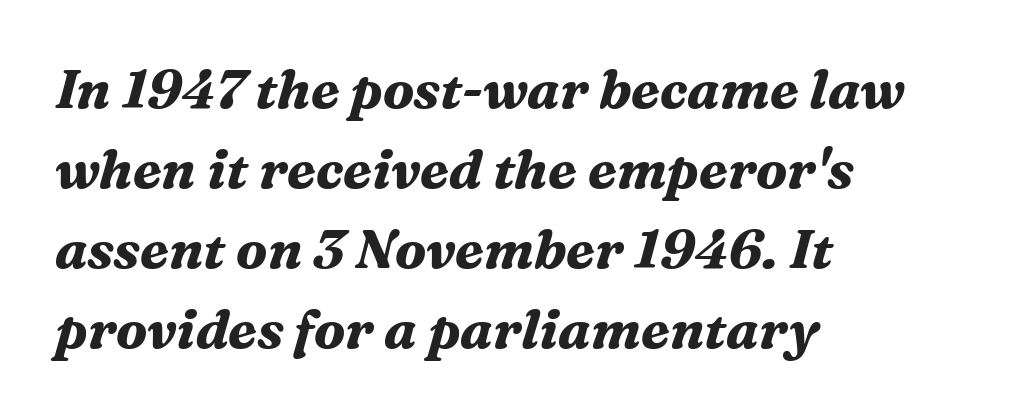
The image shows 54 px bold serif type, italic (leaning right); set left-aligned, normal line spacing (1.48x), normal letter spacing, not underlined; medium stroke contrast and a medium x-height.
